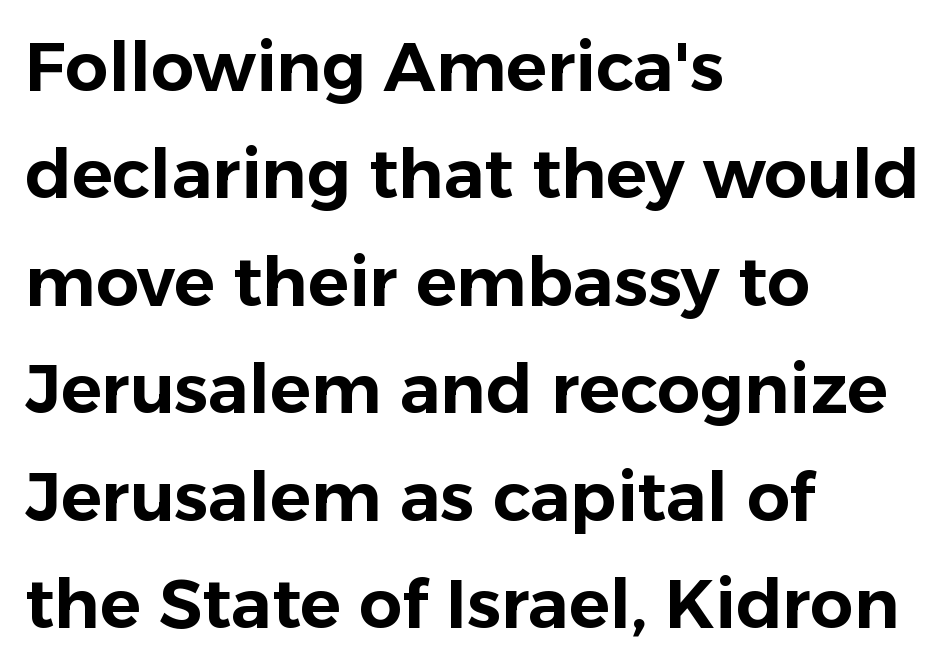
{"serif": "no", "italic": "no", "width": "normal", "stroke_contrast": "low", "x_height": "medium", "monospaced": "no", "underline": "no", "align": "left", "line_spacing": "normal", "line_spacing_ratio": 1.58, "letter_spacing": "normal", "letter_spacing_em": 0.0, "glyph_px": 68}
